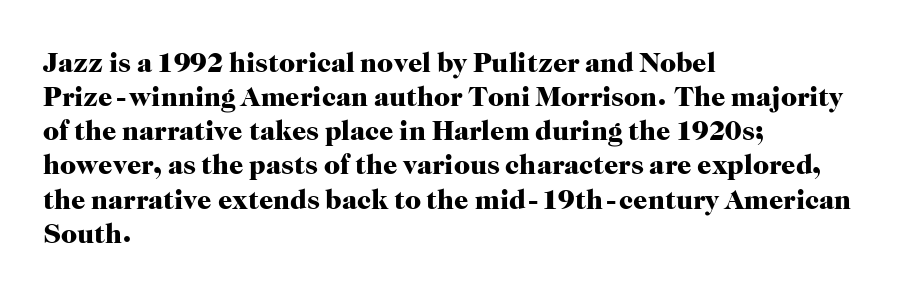
The image shows 28 px heavy serif type, upright; set left-aligned, line spacing 1.22x, normal letter spacing, not underlined; high stroke contrast and a medium x-height.
